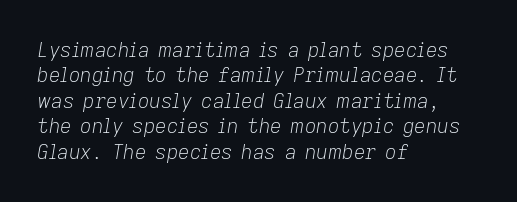
The image shows 20 px text type, italic (leaning right); set left-aligned, normal line spacing (1.27x), normal letter spacing, not underlined.
